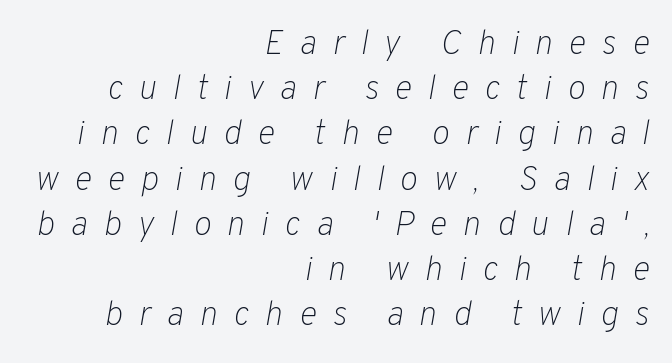
Is this a fixed-width face? No — the glyphs have proportional, varying widths. The specimen omits any rule beneath the text block's lines. Tracking here is generous; glyphs stand well apart from one another. Ink coverage per letter is moderate at most.
